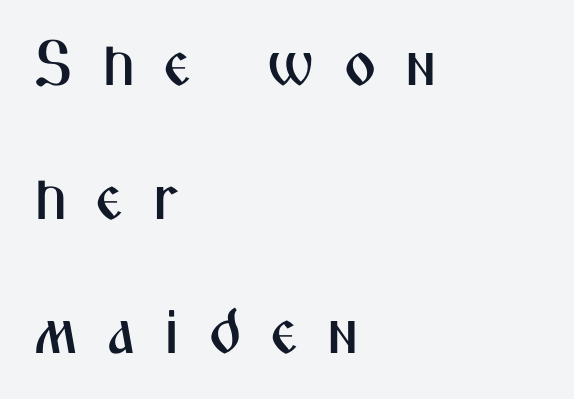
{"serif": "no", "italic": "no", "width": "condensed", "stroke_contrast": "medium", "x_height": "medium", "monospaced": "no", "underline": "no", "align": "left", "line_spacing": "loose", "line_spacing_ratio": 2.09, "letter_spacing": "wide", "letter_spacing_em": 0.43, "glyph_px": 64}
